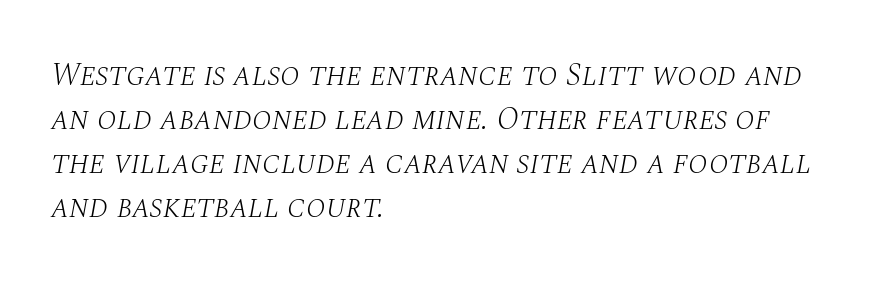
{"serif": "yes", "italic": "yes", "lean": "right", "slant_degrees": 10, "bold": "no", "weight": "light", "width": "normal", "stroke_contrast": "medium", "x_height": "large", "monospaced": "no", "underline": "no", "align": "left", "line_spacing": "normal", "line_spacing_ratio": 1.37, "letter_spacing": "normal", "letter_spacing_em": 0.0, "glyph_px": 32}
